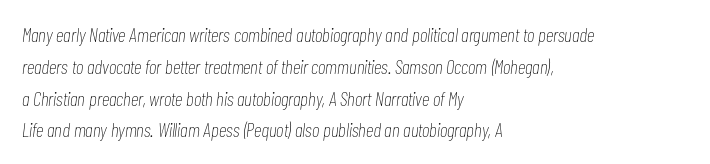
The font is comparable to plain body text, perhaps lighter. Is the letter spacing exaggerated? No — it looks like the ordinary default. The lines sit at an ordinary, default distance from one another. The passage shown is not underscored anywhere.
